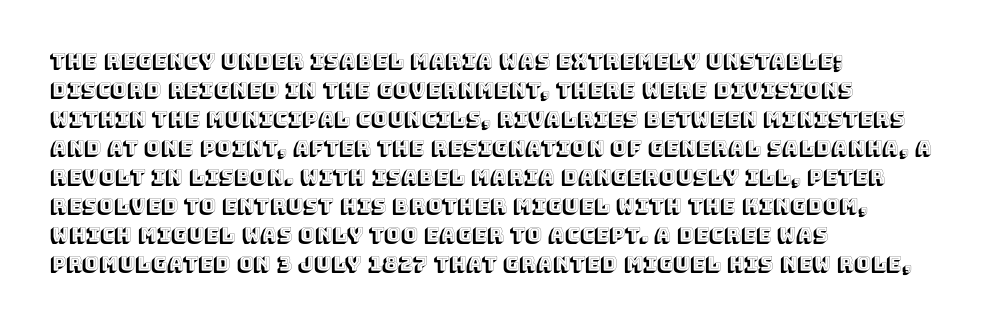
{"italic": "no", "underline": "no", "align": "left", "line_spacing": "normal", "line_spacing_ratio": 1.45, "letter_spacing": "normal", "letter_spacing_em": 0.0, "glyph_px": 20}
